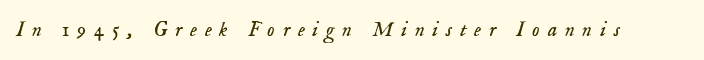
The image shows 21 px text type, italic (leaning right); set unusually wide letter spacing (+0.37 em), not underlined.
